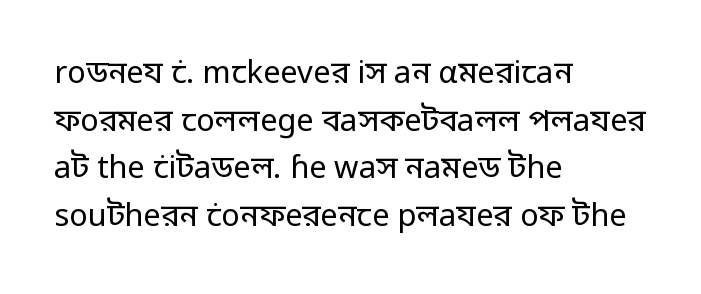
Q: Is the text bold? A: No.
Q: Is the text italic (slanted)? A: No, it is upright.
Q: Is the typeface a serif or a sans-serif typeface? A: Sans-serif.
Q: Is the text underlined? A: No.
Q: How is the paragraph aligned? A: Left-aligned.
Q: Is the spacing between letters normal or unusually wide? A: Normal.
Q: Is the spacing between lines tight, normal or loose? A: Normal.
Q: Width (condensed, normal, or wide)? A: Normal.
Q: Stroke contrast? A: Low.
Q: x-height? A: Medium.
Q: Monospaced? A: No.
